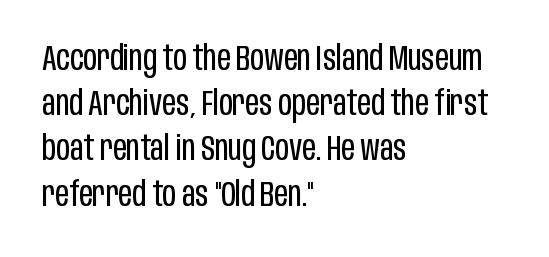
{"serif": "no", "italic": "no", "bold": "no", "weight": "regular", "width": "condensed", "stroke_contrast": "low", "x_height": "large", "monospaced": "no", "underline": "no", "align": "left", "line_spacing": "normal", "line_spacing_ratio": 1.33, "letter_spacing": "normal", "letter_spacing_em": 0.0, "glyph_px": 34}
